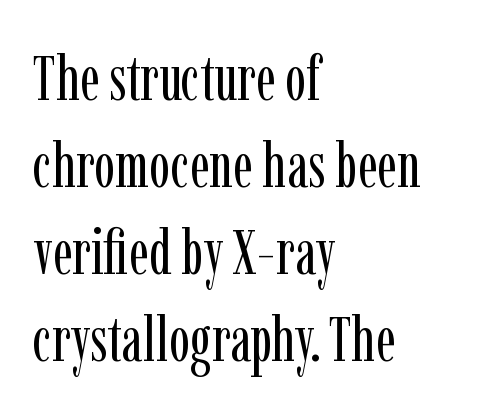
{"serif": "yes", "italic": "no", "bold": "no", "weight": "regular", "width": "condensed", "stroke_contrast": "low", "x_height": "medium", "monospaced": "no", "underline": "no", "align": "left", "line_spacing": "normal", "line_spacing_ratio": 1.38, "letter_spacing": "normal", "letter_spacing_em": 0.0, "glyph_px": 63}
